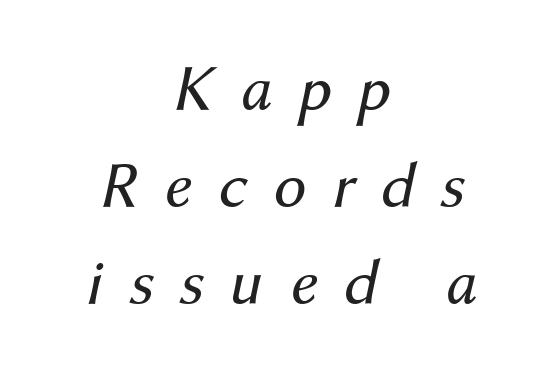
Stroke mass is kept to a normal reading level or below. The line-height multiplier appears to be the usual default. The text carries the slant typical of an italic or oblique font. Anything drawn beneath the words? Only blank space. The rag falls on both sides of this text block equally.
